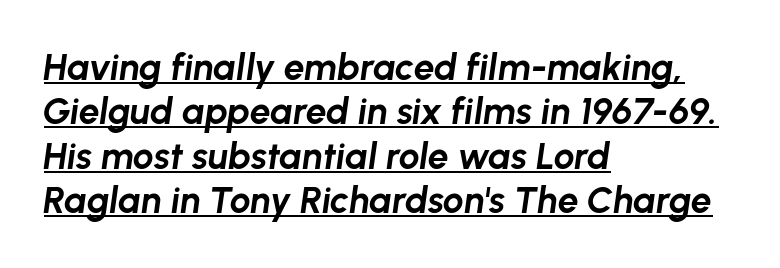
The rag falls on the right side of this text block. The lettering is marked with a stroke running underneath it. When letters slant like this, we call the style italic. The face used here is rendered with its standard letterfit. Proportional: the letters do not fall into vertical columns.
